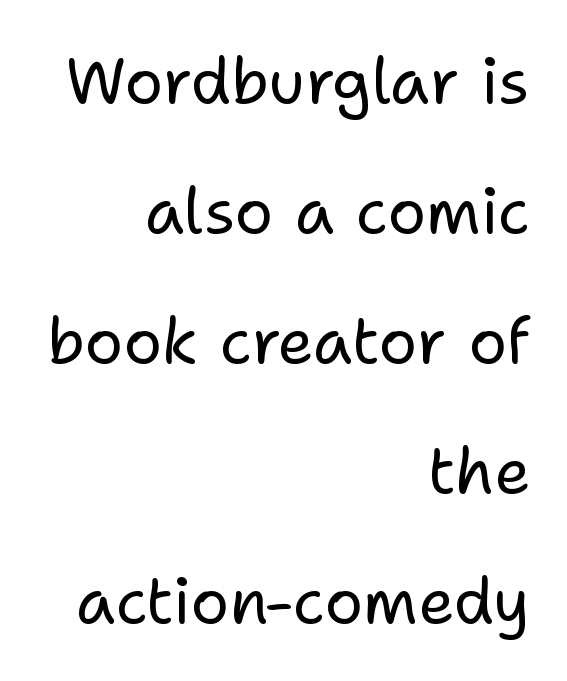
Honestly, the rows look like they've been pulled way apart. Stems and bowls with no extra thickness — not bold. This rendering employs a face without finishing strokes, i.e., a sans-serif. The passage shown is not underscored anywhere.
